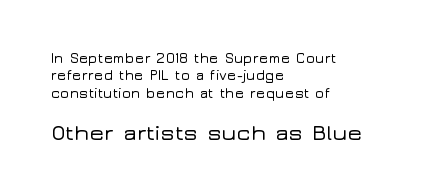
The image shows 22 px text type, upright; set left-aligned, line spacing 1.24x, normal letter spacing, not underlined; the second (bottom) block is 1.57x larger.
